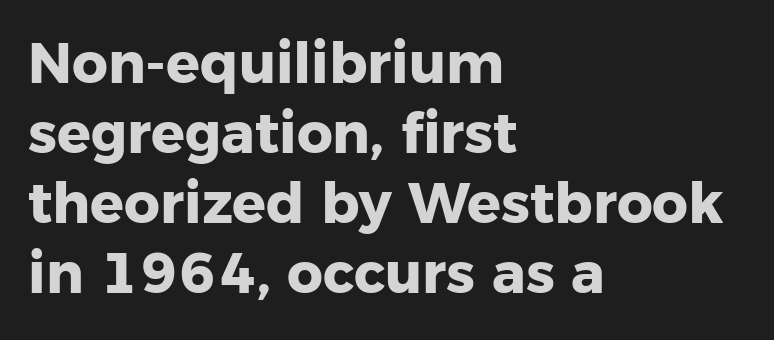
This sample uses plain, unmodified letter spacing. Upright lettering throughout. Short and long lines alike share a common starting point at left. This rendering features lettering with no underline. Interline gaps are of average width in this sample. The passage shown is emphatically bold.
